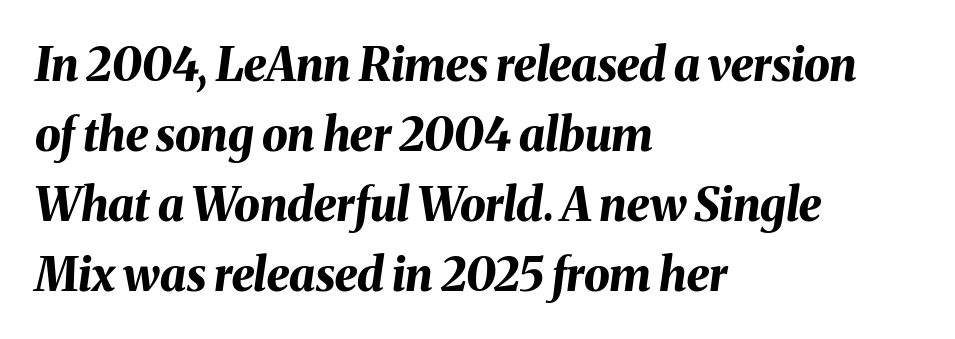
Vertically, the passage feels balanced, rows spaced as you'd expect. Clear beneath every line of the passage. What stands out about the letter spacing? Nothing — it is the standard amount. The typesetting leans heavy: a genuine bold. One-word summary of the alignment: left. Every character sits at an angle, as italics do.
